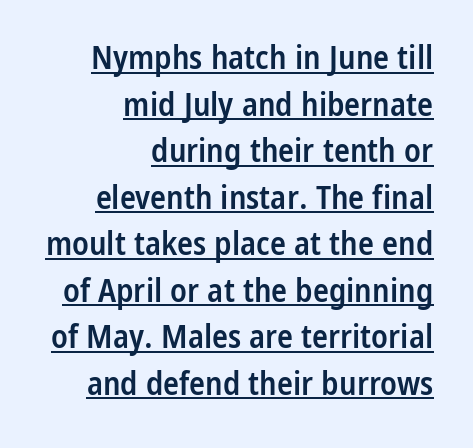
The image shows 33 px semibold, condensed sans-serif type, upright; set right-aligned, normal line spacing (1.41x), normal letter spacing, underlined; low stroke contrast and a medium x-height.
